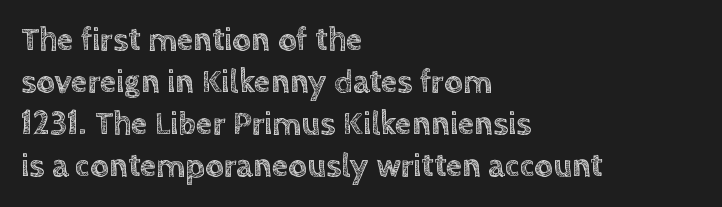
{"italic": "no", "width": "normal", "x_height": "large", "monospaced": "no", "underline": "no", "align": "left", "line_spacing": "normal", "line_spacing_ratio": 1.27, "letter_spacing": "normal", "letter_spacing_em": 0.0, "glyph_px": 33}
